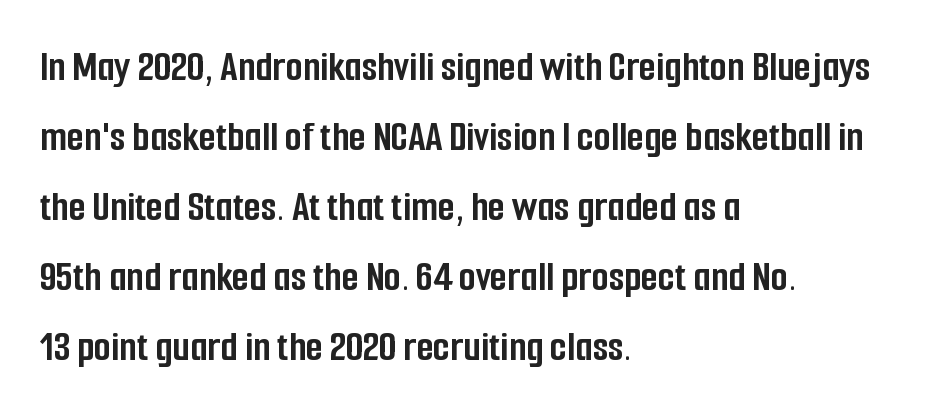
Q: Is the text bold? A: Yes.
Q: Is the text italic (slanted)? A: No, it is upright.
Q: Is the typeface a serif or a sans-serif typeface? A: Sans-serif.
Q: Is the text underlined? A: No.
Q: How is the paragraph aligned? A: Left-aligned.
Q: Is the spacing between letters normal or unusually wide? A: Normal.
Q: Is the spacing between lines tight, normal or loose? A: Normal.
Q: Width (condensed, normal, or wide)? A: Condensed.
Q: Stroke contrast? A: Low.
Q: x-height? A: Medium.
Q: Monospaced? A: No.
